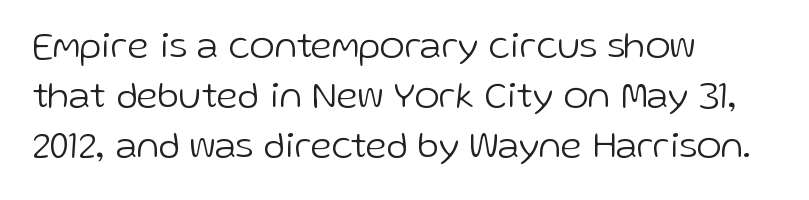
The image shows 38 px light sans-serif type, upright; set left-aligned, normal line spacing (1.32x), normal letter spacing, not underlined; low stroke contrast and a medium x-height.
